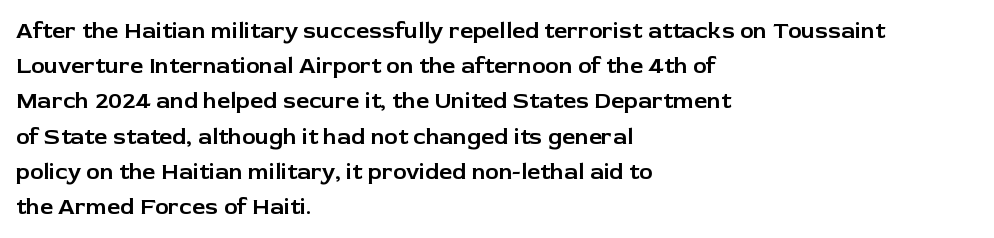
{"italic": "no", "underline": "no", "align": "left", "line_spacing": "normal", "line_spacing_ratio": 1.53, "letter_spacing": "normal", "letter_spacing_em": 0.0, "glyph_px": 23}
